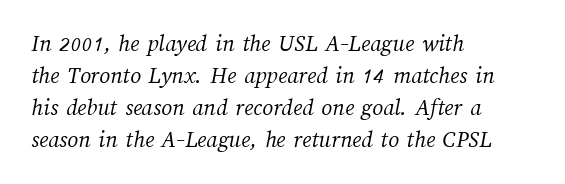
Q: Is the text bold? A: No.
Q: Is the text underlined? A: No.
Q: How is the paragraph aligned? A: Left-aligned.
Q: Is the spacing between letters normal or unusually wide? A: Normal.
Q: Is the spacing between lines tight, normal or loose? A: Normal.
